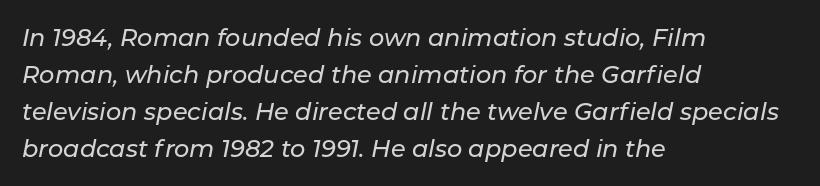
What's the leading like? Ordinary, nothing unusual. The face used here is rendered with its standard letterfit. Style check: oblique. Left-aligned paragraph, ragged on the right. The baseline area is clear.
